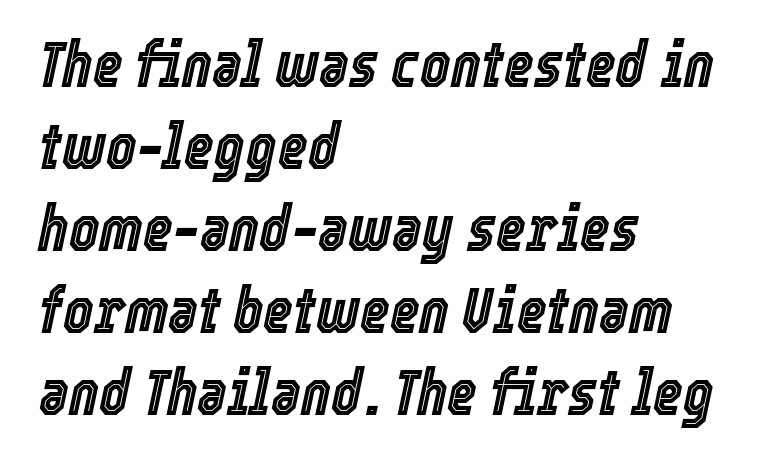
The image shows 64 px condensed type, italic (leaning right); set left-aligned, normal line spacing (1.28x), normal letter spacing, not underlined; a medium x-height.
